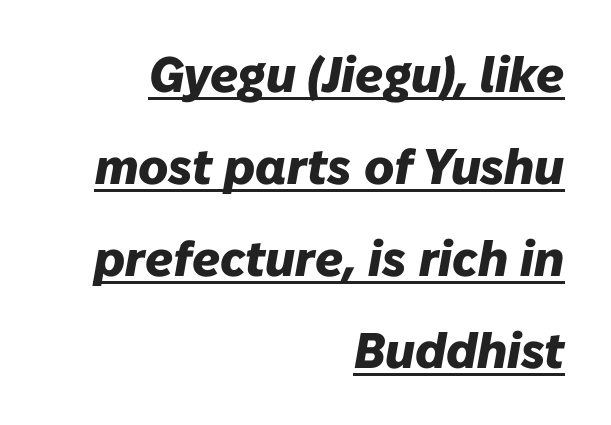
Emphasis-style slanted type is in use. Letter spacing: default. The sample's only ornament is a line tracing under the words. As a designer I'd log this as weight 700, bold.
